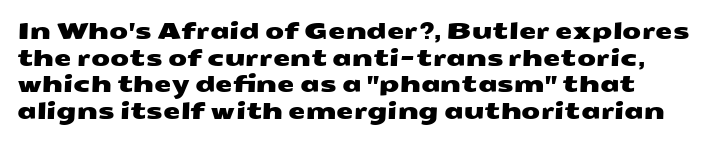
Q: Is the text underlined? A: No.
Q: How is the paragraph aligned? A: Left-aligned.
Q: Is the spacing between letters normal or unusually wide? A: Normal.
